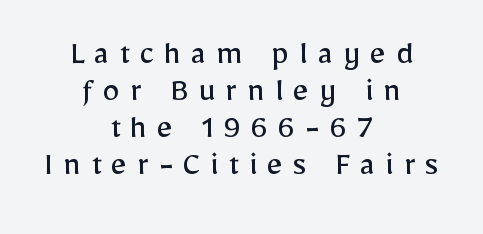
The image shows 35 px regular-weight sans-serif type, upright; set centered, tight line spacing (1.06x), unusually wide letter spacing (+0.28 em), not underlined; low stroke contrast and a medium x-height.
